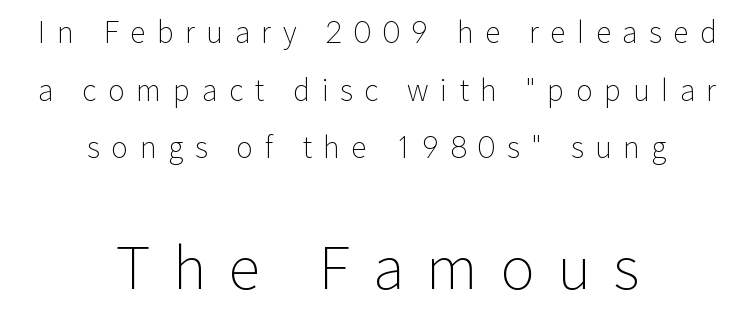
Q: Is the text bold? A: No.
Q: Is the text italic (slanted)? A: No, it is upright.
Q: Is the typeface a serif or a sans-serif typeface? A: Sans-serif.
Q: Is the text underlined? A: No.
Q: How is the paragraph aligned? A: Centered.
Q: Is the spacing between letters normal or unusually wide? A: Unusually wide.
Q: Is the spacing between lines tight, normal or loose? A: Loose.
Q: Which block of text is set in a larger size, the first (top) or the second (bottom)? A: The second (bottom) one.
Q: Width (condensed, normal, or wide)? A: Normal.
Q: Stroke contrast? A: Low.
Q: x-height? A: Medium.
Q: Monospaced? A: No.
